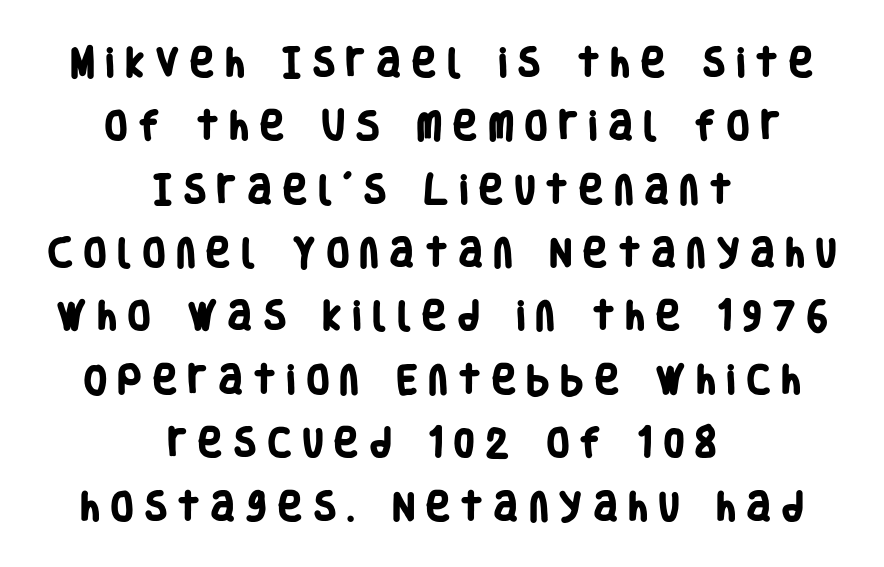
Q: Is the text bold? A: Yes.
Q: Is the typeface a serif or a sans-serif typeface? A: Sans-serif.
Q: Is the text underlined? A: No.
Q: How is the paragraph aligned? A: Centered.
Q: Is the spacing between letters normal or unusually wide? A: Unusually wide.
Q: Is the spacing between lines tight, normal or loose? A: Loose.
Q: Width (condensed, normal, or wide)? A: Condensed.
Q: Stroke contrast? A: Low.
Q: x-height? A: Large.
Q: Monospaced? A: No.
